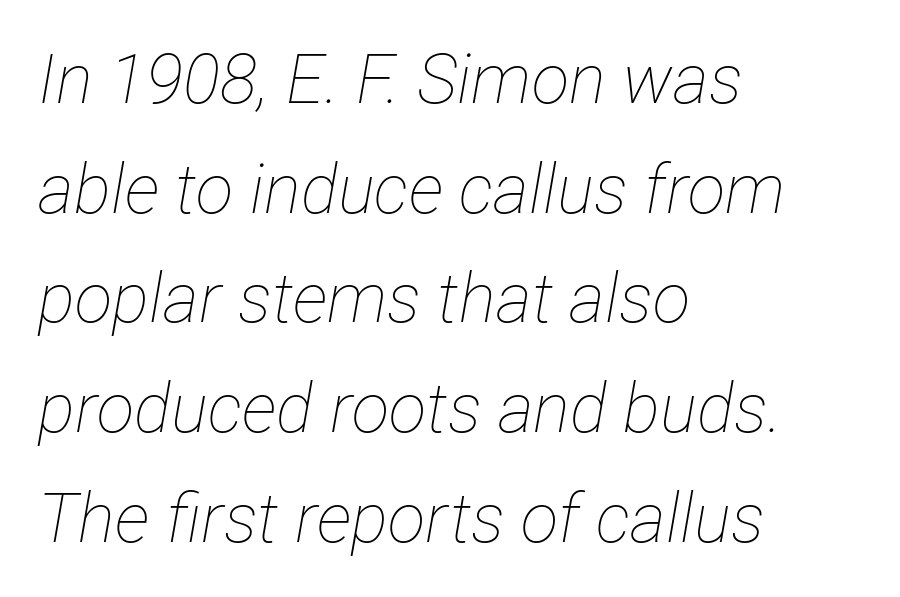
The rendering anchors every line to the left-hand side. Type without underlining. Vertically, the passage feels balanced, rows spaced as you'd expect. You could not count columns in this text — the font is proportionally spaced.
